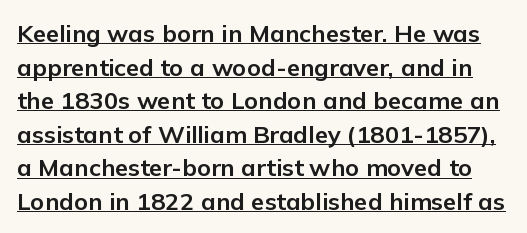
The image shows 24 px bold type, upright; set normal line spacing (1.4x), normal letter spacing, underlined.
